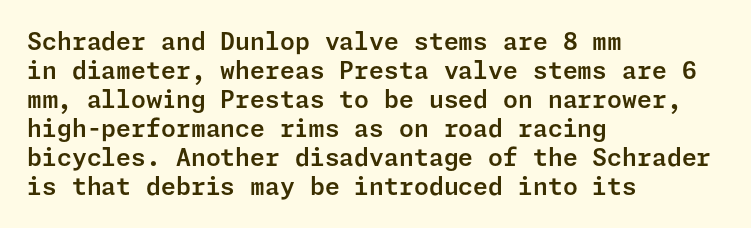
The area under the type is left untouched. Is the block centered? No — it sits flush against the left margin. Default kerning and tracking; the words read as compact shapes. Is there any slant? The stems are plumb.
